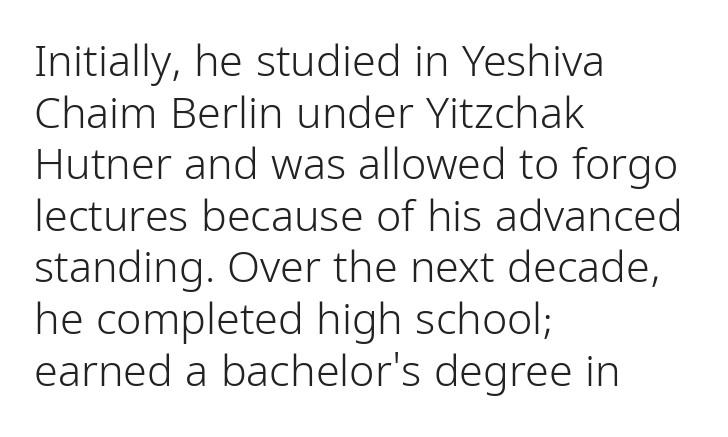
The image shows 43 px light, condensed sans-serif type, upright; set left-aligned, line spacing 1.2x, normal letter spacing, not underlined; low stroke contrast and a medium x-height.
